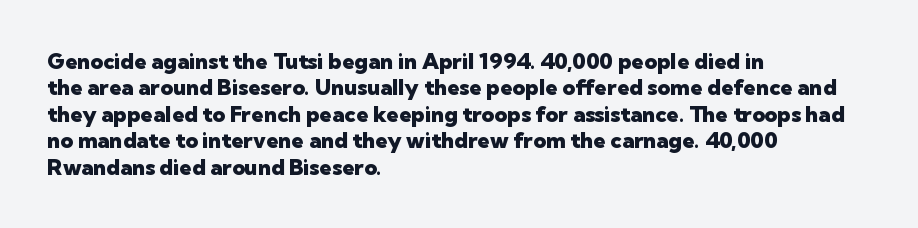
{"italic": "no", "bold": "yes", "underline": "no", "align": "left", "line_spacing_ratio": 1.2, "letter_spacing": "normal", "letter_spacing_em": 0.0, "glyph_px": 22}
